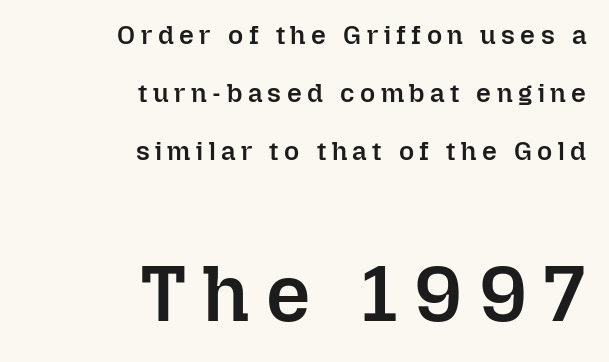
{"italic": "no", "bold": "semi", "weight": "semibold", "width": "normal", "stroke_contrast": "low", "x_height": "medium", "monospaced": "no", "underline": "no", "align": "right", "line_spacing": "loose", "line_spacing_ratio": 2.23, "letter_spacing": "wide", "letter_spacing_em": 0.21, "larger_block": "second", "size_ratio": 3.0, "glyph_px": 78}
